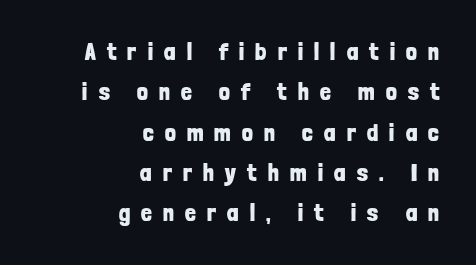
{"italic": "no", "bold": "yes", "underline": "no", "align": "right", "line_spacing": "normal", "line_spacing_ratio": 1.68, "letter_spacing": "wide", "letter_spacing_em": 0.47, "glyph_px": 24}
